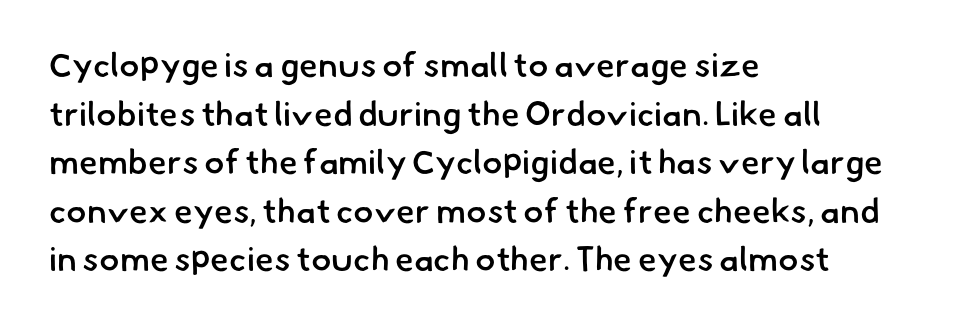
{"serif": "no", "bold": "semi", "weight": "semibold", "width": "normal", "stroke_contrast": "low", "x_height": "small", "monospaced": "no", "underline": "no", "align": "left", "line_spacing": "normal", "line_spacing_ratio": 1.43, "letter_spacing": "normal", "letter_spacing_em": 0.0, "glyph_px": 34}
